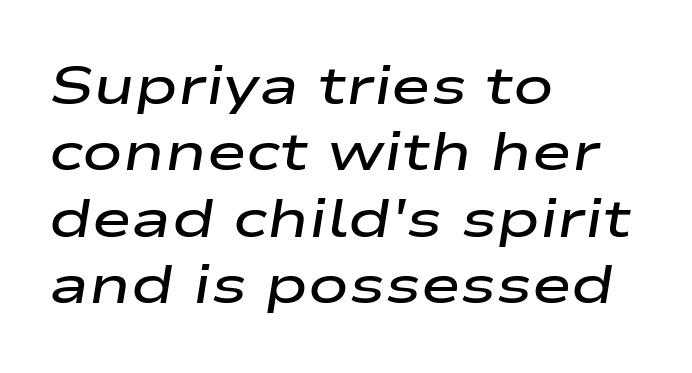
The lettering tilts uniformly, giving the passage an italic look. A clean baseline with only descenders dipping below it. These words are printed semibold, heavier than regular yet not bold. Horizontally, the lines are justified to the leading edge only. The type is set solid horizontally, with unmodified tracking.
